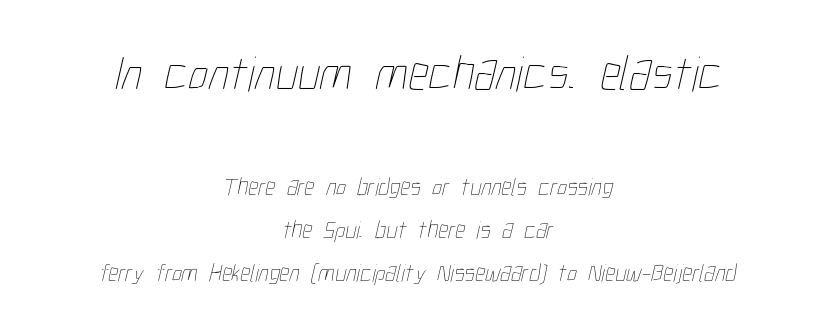
Q: Is the text bold? A: No.
Q: Is the text underlined? A: No.
Q: How is the paragraph aligned? A: Centered.
Q: Is the spacing between letters normal or unusually wide? A: Normal.
Q: Which block of text is set in a larger size, the first (top) or the second (bottom)? A: The first (top) one.
Q: Width (condensed, normal, or wide)? A: Condensed.
Q: Stroke contrast? A: Low.
Q: x-height? A: Medium.
Q: Monospaced? A: No.
